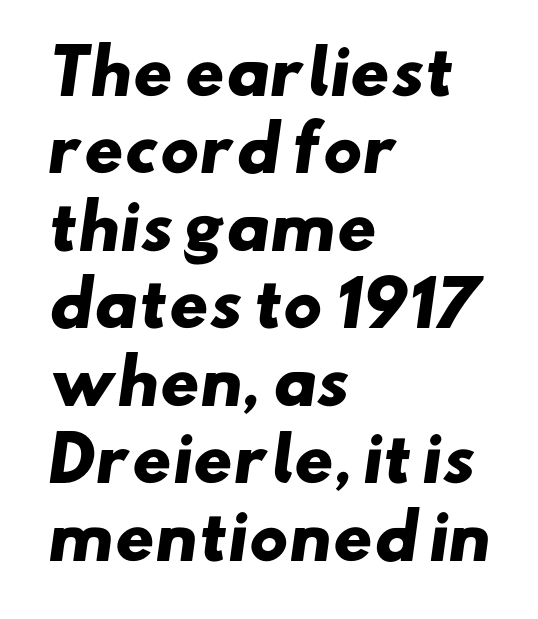
The image shows 61 px heavy, wide sans-serif type; set left-aligned, normal line spacing (1.27x), normal letter spacing, not underlined; low stroke contrast and a small x-height.
